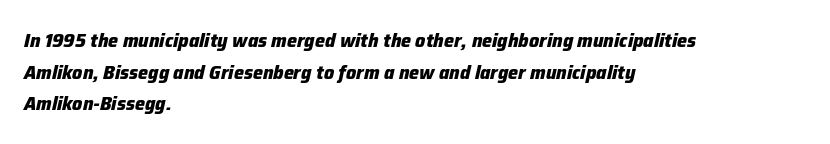
Heavy, bold letterforms. Compared with a centered layout, this one pins lines to the left instead. Spacing between characters is what you'd get straight out of the box. If you drew a line through each stem, it would be angled. Does the leading feel generous? No, just average.
